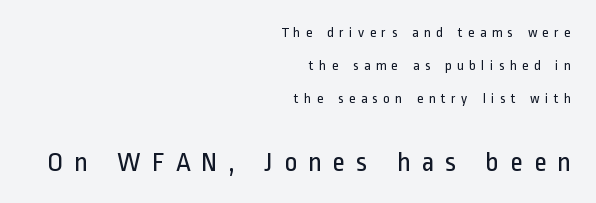
The image shows 28 px regular-weight, condensed sans-serif type, upright; set right-aligned, loose line spacing (2.36x), unusually wide letter spacing (+0.38 em), not underlined; the second (bottom) block is 2.0x larger; low stroke contrast and a medium x-height.
